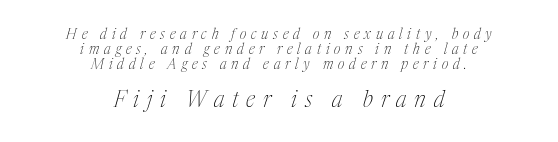
The designer dialed line spacing down below the default. The letterforms sit at book weight or below. The paragraph shown floats in the horizontal middle. These lines were composed using italics.
